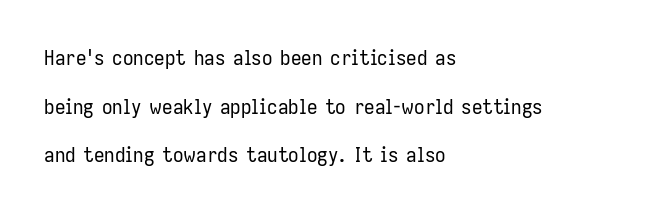
The image shows 21 px text type, upright; set left-aligned, loose line spacing (2.32x), normal letter spacing, not underlined.
